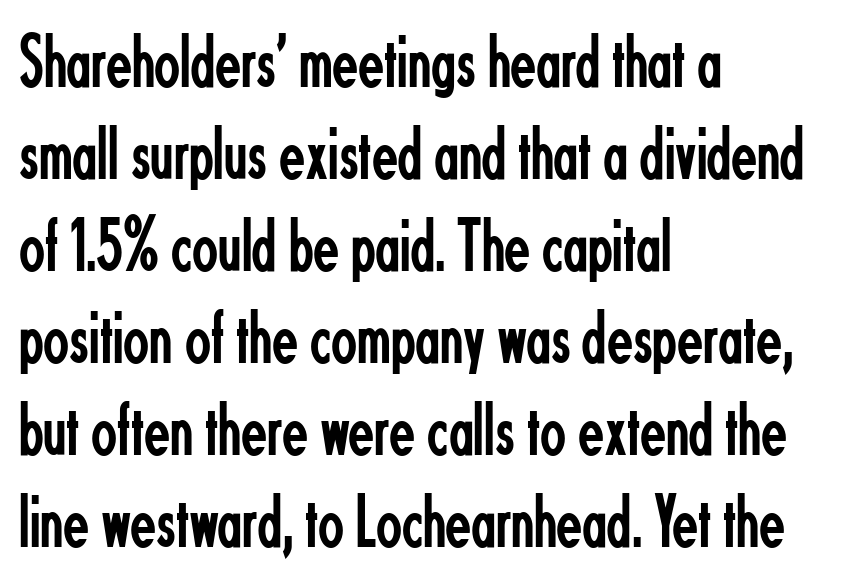
{"serif": "no", "italic": "no", "bold": "no", "weight": "regular", "width": "condensed", "stroke_contrast": "low", "x_height": "small", "monospaced": "no", "underline": "no", "align": "left", "line_spacing_ratio": 1.21, "letter_spacing": "normal", "letter_spacing_em": 0.0, "glyph_px": 76}
